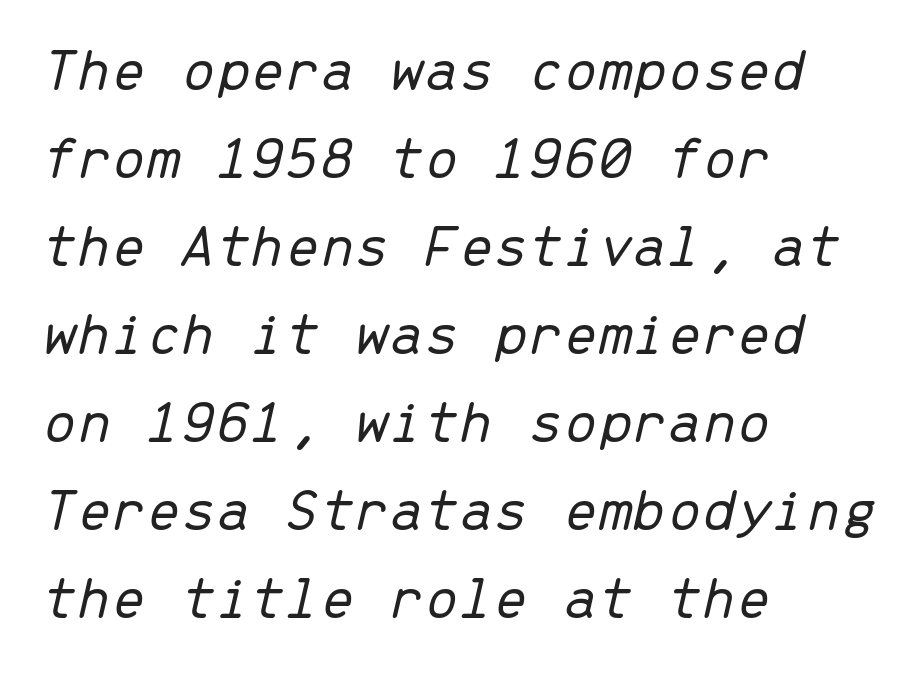
{"italic": "yes", "lean": "right", "slant_degrees": 13, "bold": "no", "weight": "light", "width": "normal", "stroke_contrast": "low", "x_height": "medium", "monospaced": "yes", "underline": "no", "align": "left", "line_spacing": "normal", "line_spacing_ratio": 1.42, "letter_spacing": "normal", "letter_spacing_em": 0.0, "glyph_px": 62}
